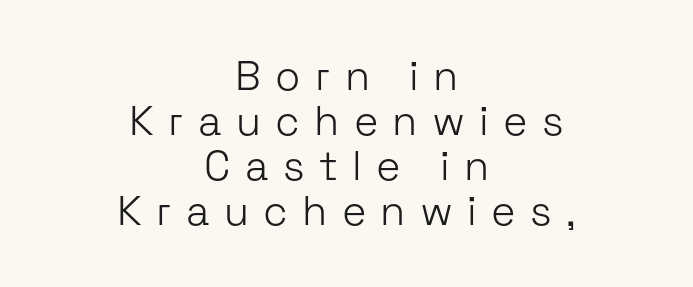
Q: Is the text bold? A: No.
Q: Is the text italic (slanted)? A: No, it is upright.
Q: Is the typeface a serif or a sans-serif typeface? A: Sans-serif.
Q: Is the text underlined? A: No.
Q: How is the paragraph aligned? A: Centered.
Q: Is the spacing between letters normal or unusually wide? A: Unusually wide.
Q: Is the spacing between lines tight, normal or loose? A: Tight.
Q: Width (condensed, normal, or wide)? A: Normal.
Q: Stroke contrast? A: Low.
Q: x-height? A: Medium.
Q: Monospaced? A: No.
